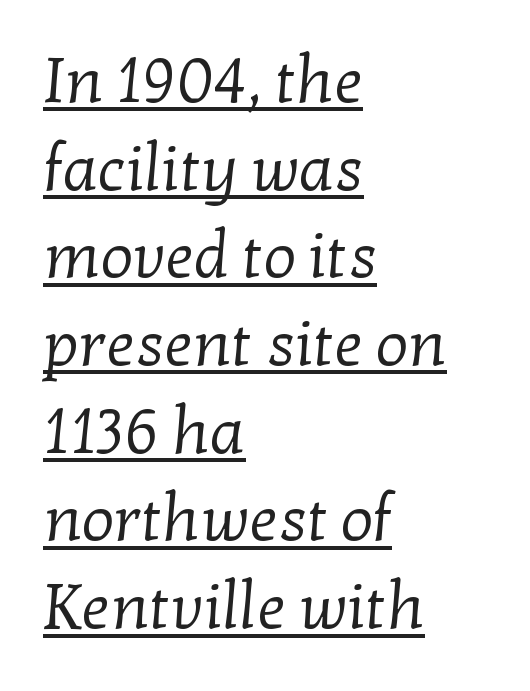
Q: Is the text bold? A: No.
Q: Is the typeface a serif or a sans-serif typeface? A: Serif.
Q: Is the text underlined? A: Yes.
Q: How is the paragraph aligned? A: Left-aligned.
Q: Is the spacing between letters normal or unusually wide? A: Normal.
Q: Is the spacing between lines tight, normal or loose? A: Normal.
Q: Width (condensed, normal, or wide)? A: Normal.
Q: Stroke contrast? A: Low.
Q: x-height? A: Medium.
Q: Monospaced? A: No.
